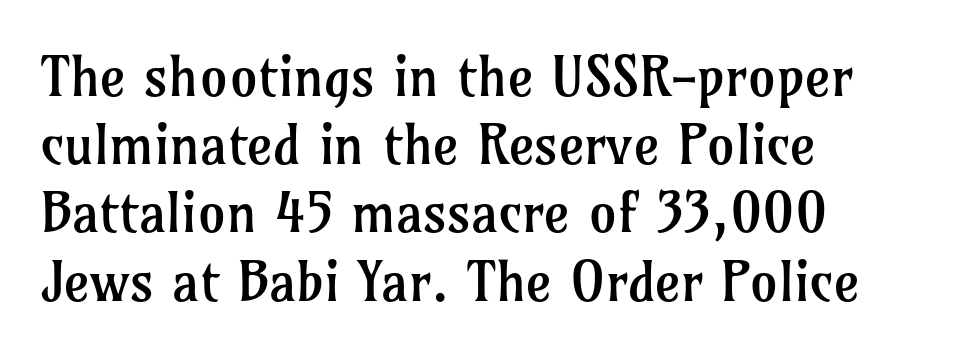
The image shows 55 px regular-weight serif type, upright; set left-aligned, line spacing 1.24x, normal letter spacing, not underlined; low stroke contrast and a medium x-height.
